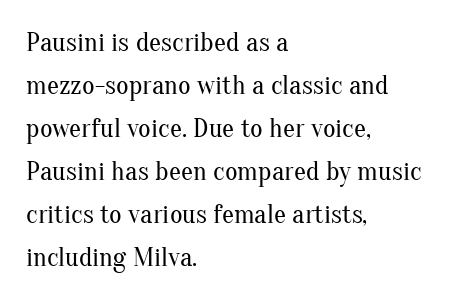
Line beginnings align vertically; line endings do not. Quick note: not italic, upright. No chunkiness to these letters — they're not bold. Default kerning and tracking; the words read as compact shapes.
